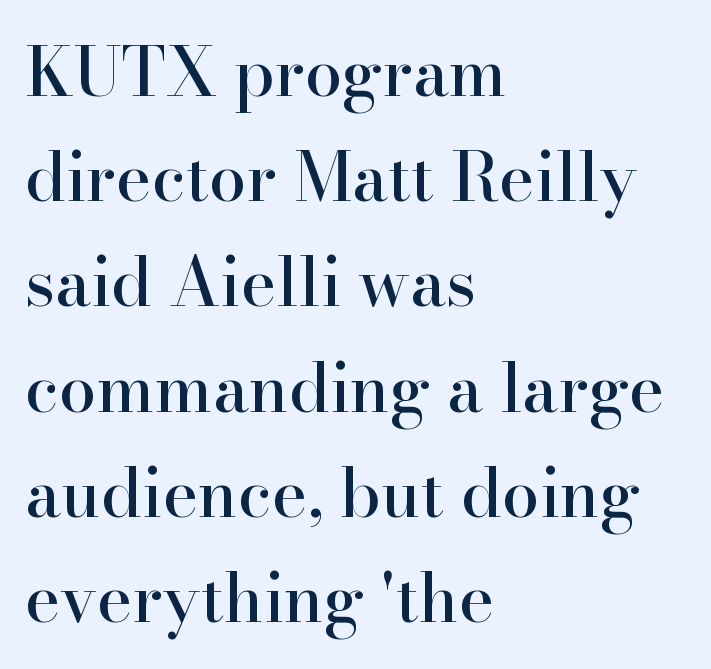
A typesetter would call this zero additional tracking. Stroke terminals: seriffed. The font's upright variant was chosen for this text. The block of text has a typical density, with ordinary space between rows.
